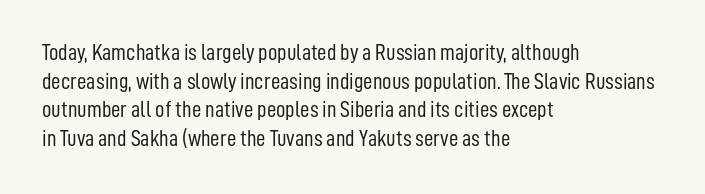
The image shows 23 px text type, upright; set left-aligned, line spacing 1.24x, normal letter spacing, not underlined.
